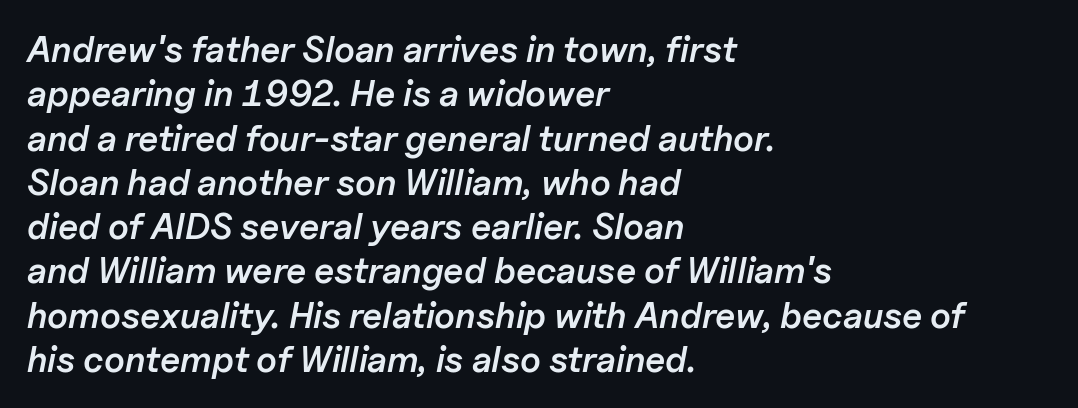
The image shows 36 px semibold type, italic (leaning right); set left-aligned, line spacing 1.23x, normal letter spacing, not underlined; low stroke contrast and a medium x-height.
